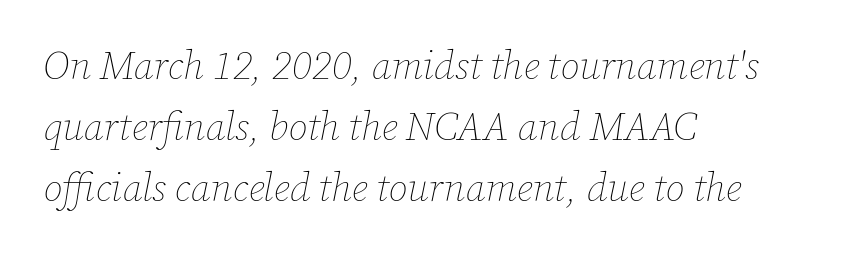
Plain, unruled lines of type. Regular leading. Which margin do the lines hug? The left one — the right edge is uneven. Do the characters align in a grid? No, the font is proportional. Italic? Definitely — the glyphs are oblique. Words appear dense and cohesive because spacing is normal.
